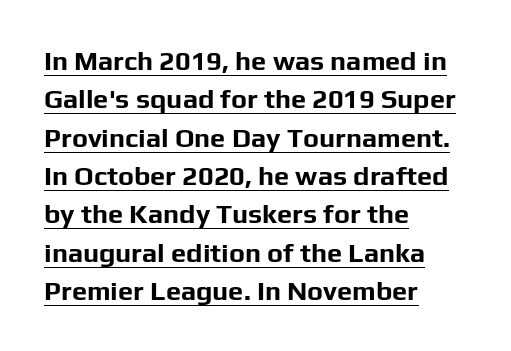
Look at the tracking — it's just the regular setting, nothing added. This sample uses an upright cut, with every glyph sitting square on the baseline. Horizontally, the lines are justified to the leading edge only. Weight check: bold — yes, fully. Each line of the rendering has a horizontal stroke beneath the glyphs. The rendering uses a moderate line-height, typical for paragraphs.
